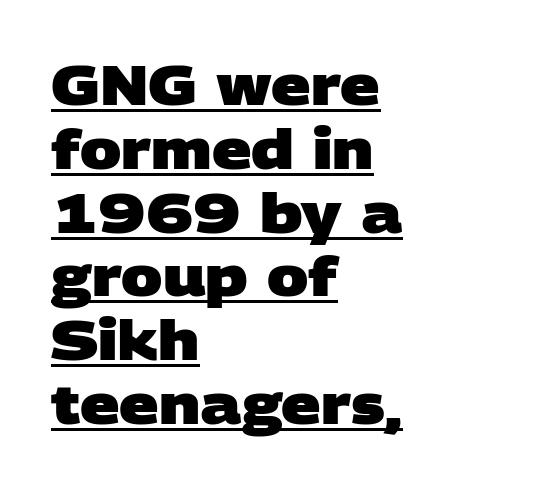
The image shows 55 px heavy, wide sans-serif type; set left-aligned, line spacing 1.16x, normal letter spacing, underlined; low stroke contrast and a large x-height.
